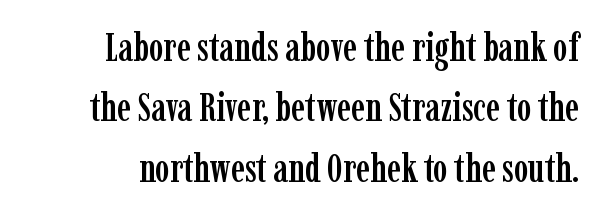
{"serif": "yes", "italic": "no", "width": "condensed", "stroke_contrast": "low", "x_height": "medium", "monospaced": "no", "underline": "no", "line_spacing": "normal", "line_spacing_ratio": 1.55, "letter_spacing": "normal", "letter_spacing_em": 0.0, "glyph_px": 39}
